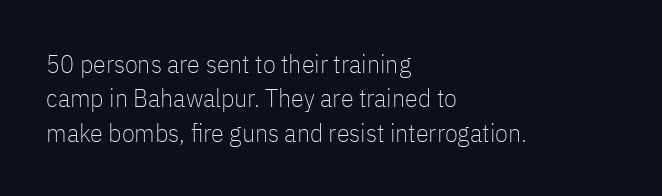
The image shows 26 px text type, upright; set left-aligned, normal line spacing (1.32x), normal letter spacing, not underlined.
